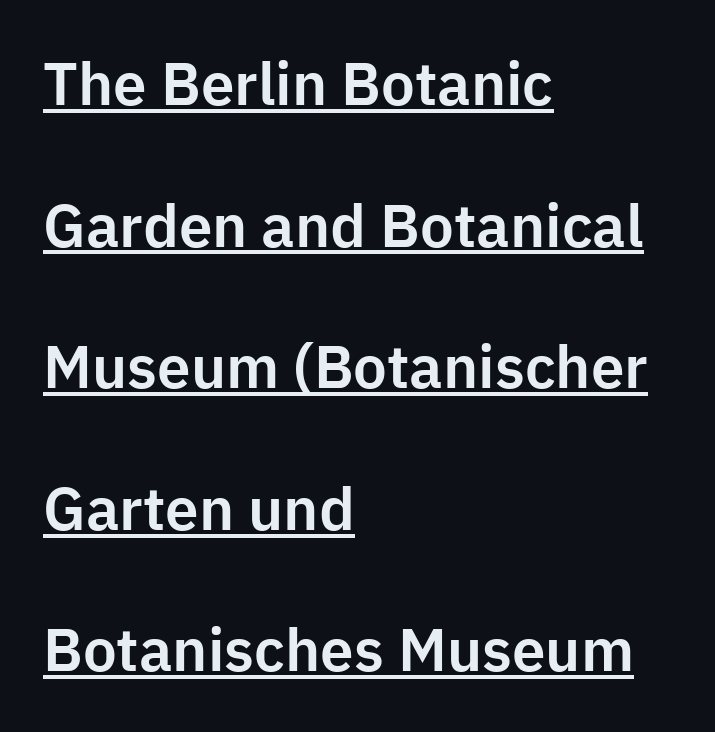
Each new line begins a long way beneath the previous one. Observe the ordinary spacing: letters are neighbours, not strangers. Here the designer chose a conventional face with non-uniform glyph widths. Does the copy run flush right? No — it runs flush left. To sum up the face: it is a sans, with no serifs.
